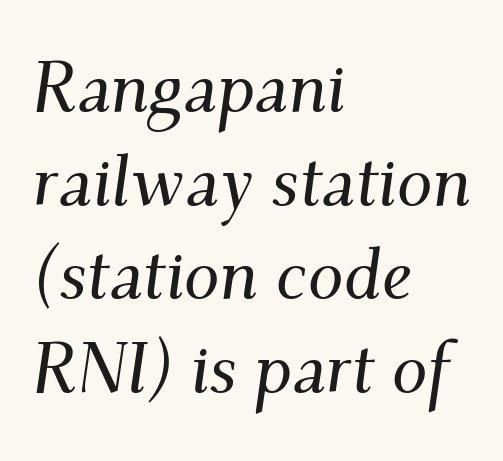
The image shows 71 px serif type, italic (leaning right); set left-aligned, normal line spacing (1.32x), normal letter spacing, not underlined; medium stroke contrast and a small x-height.
